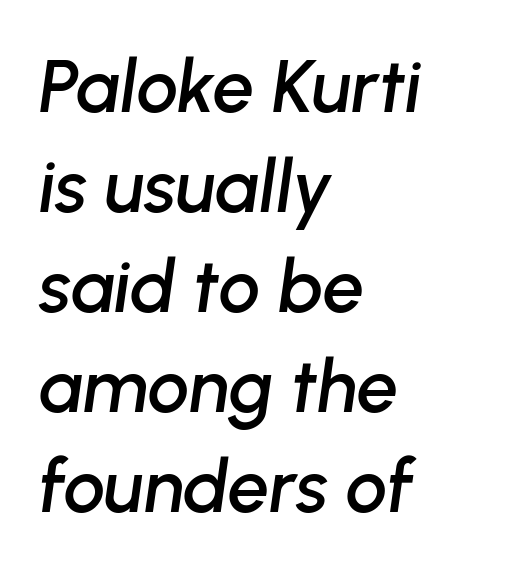
The image shows 74 px text type, italic (leaning right); set left-aligned, normal line spacing (1.35x), normal letter spacing, not underlined; low stroke contrast and a medium x-height.
